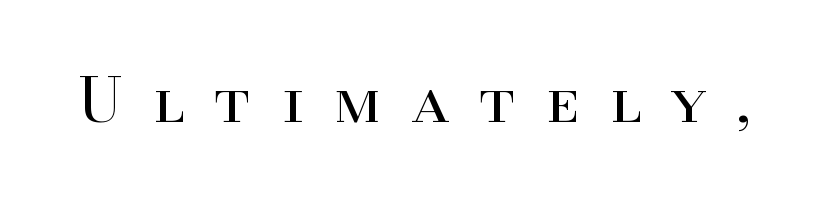
The image shows 62 px regular-weight serif type, upright; set unusually wide letter spacing (+0.49 em), not underlined; high stroke contrast and a small x-height.
